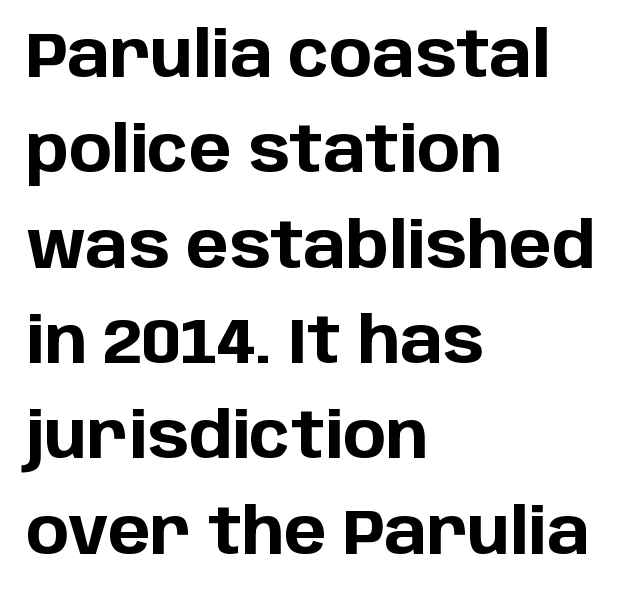
The image shows 64 px bold sans-serif type, upright; set left-aligned, normal line spacing (1.49x), normal letter spacing, not underlined; low stroke contrast and a large x-height.
